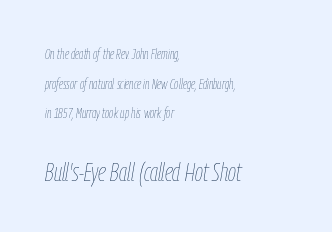
{"italic": "yes", "lean": "right", "slant_degrees": 9, "bold": "no", "underline": "no", "align": "left", "line_spacing": "loose", "line_spacing_ratio": 2.12, "letter_spacing": "normal", "letter_spacing_em": 0.0, "larger_block": "second", "size_ratio": 1.86, "glyph_px": 26}
